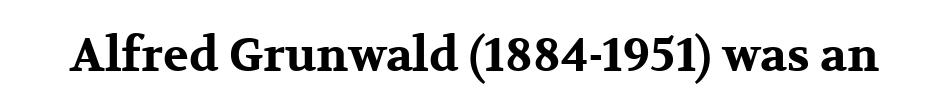
{"serif": "yes", "italic": "no", "bold": "yes", "weight": "bold", "width": "wide", "stroke_contrast": "medium", "x_height": "medium", "monospaced": "no", "underline": "no", "letter_spacing": "normal", "letter_spacing_em": 0.0, "glyph_px": 47}
